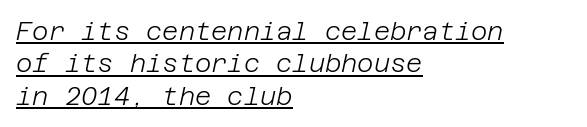
{"italic": "yes", "lean": "right", "slant_degrees": 12, "bold": "no", "underline": "yes", "align": "left", "line_spacing": "normal", "line_spacing_ratio": 1.3, "letter_spacing": "normal", "letter_spacing_em": 0.0, "glyph_px": 25}
